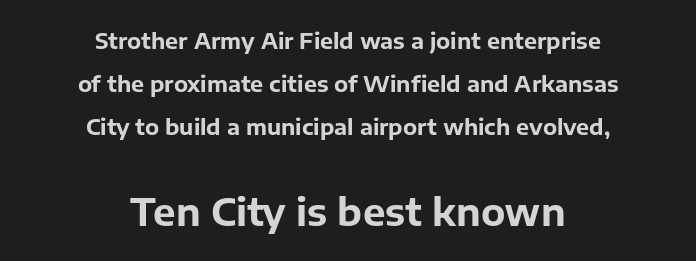
The image shows 38 px bold sans-serif type, upright; set centered, loose line spacing (1.96x), normal letter spacing, not underlined; the second (bottom) block is 1.73x larger; low stroke contrast and a medium x-height.
